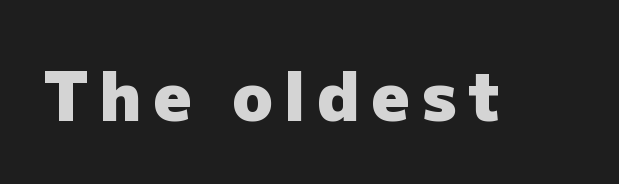
{"serif": "no", "italic": "no", "bold": "yes", "weight": "heavy", "width": "normal", "stroke_contrast": "low", "x_height": "medium", "monospaced": "no", "underline": "no", "glyph_px": 67}
